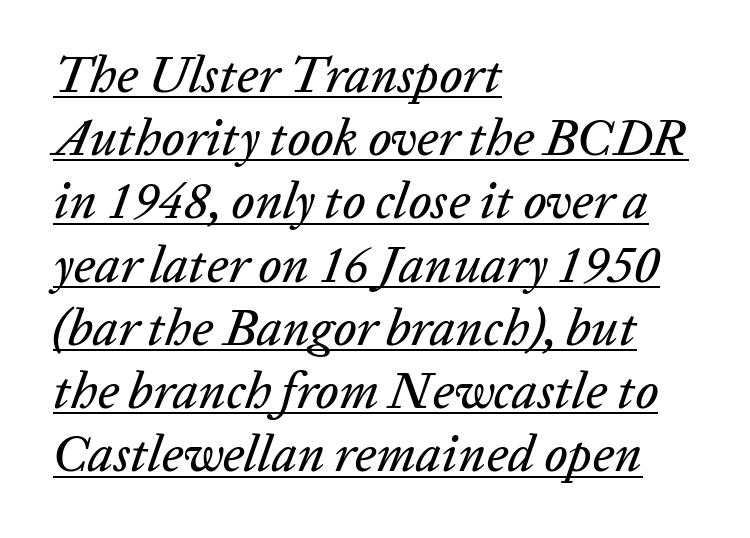
{"italic": "yes", "lean": "right", "slant_degrees": 20, "width": "normal", "stroke_contrast": "low", "x_height": "medium", "monospaced": "no", "underline": "yes", "align": "left", "line_spacing_ratio": 1.24, "letter_spacing": "normal", "letter_spacing_em": 0.0, "glyph_px": 51}
